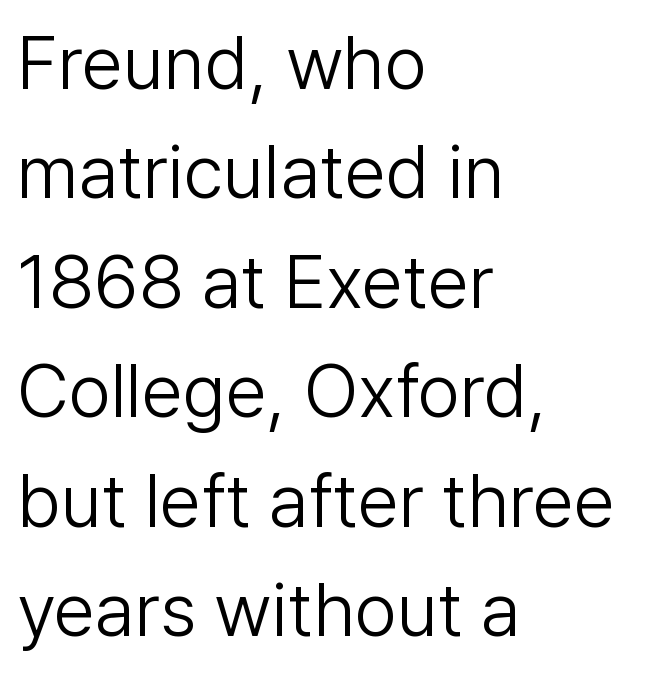
The characters display no serif detailing; their extremities are plain. The face looks like a standard text weight, possibly lighter. Quick note: not italic, upright. Think of a printed novel: that variable character pitch is what you see here.
